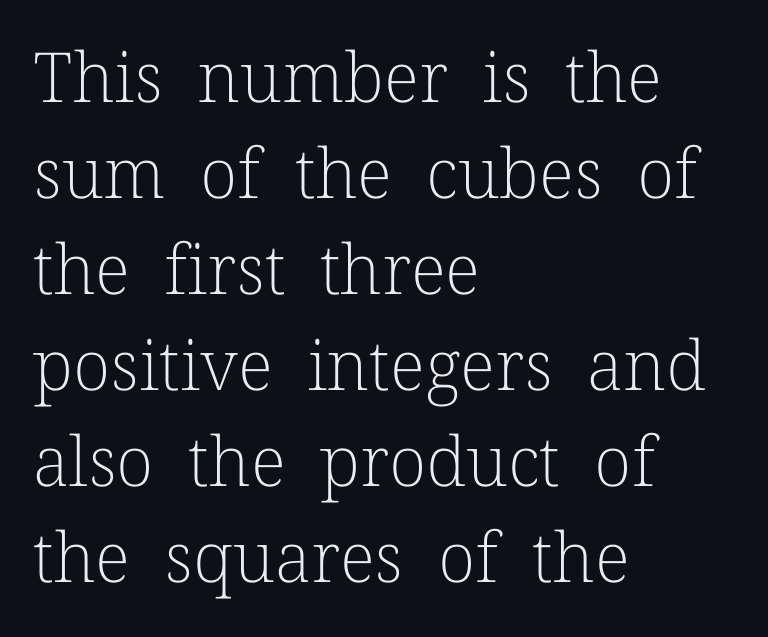
Q: Is the text bold? A: No.
Q: Is the text italic (slanted)? A: No, it is upright.
Q: Is the typeface a serif or a sans-serif typeface? A: Serif.
Q: Is the text underlined? A: No.
Q: How is the paragraph aligned? A: Left-aligned.
Q: Is the spacing between letters normal or unusually wide? A: Normal.
Q: Is the spacing between lines tight, normal or loose? A: Normal.
Q: Width (condensed, normal, or wide)? A: Normal.
Q: Stroke contrast? A: Low.
Q: x-height? A: Medium.
Q: Monospaced? A: No.
